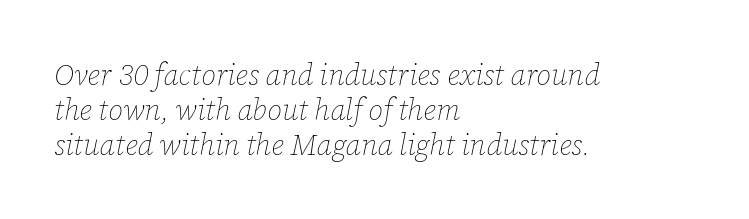
The characters are drawn with everyday or finer stroke widths. Quick note: underline off. Would a proofreader flag this as italicized? Yes. Is this a fixed-width face? No — the glyphs have proportional, varying widths.
